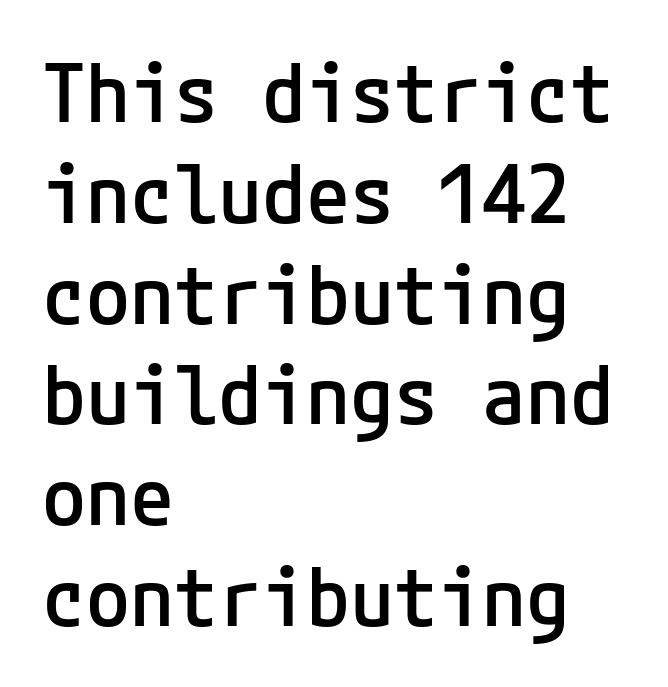
The image shows 80 px semibold sans-serif type, upright; set left-aligned, normal line spacing (1.26x), normal letter spacing, not underlined; low stroke contrast and a medium x-height.
